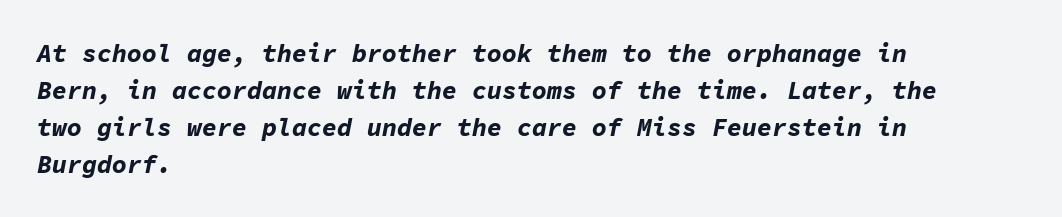
{"italic": "yes", "lean": "right", "slant_degrees": 11, "bold": "yes", "underline": "no", "align": "left", "line_spacing": "normal", "line_spacing_ratio": 1.48, "letter_spacing": "normal", "letter_spacing_em": 0.0, "glyph_px": 25}
